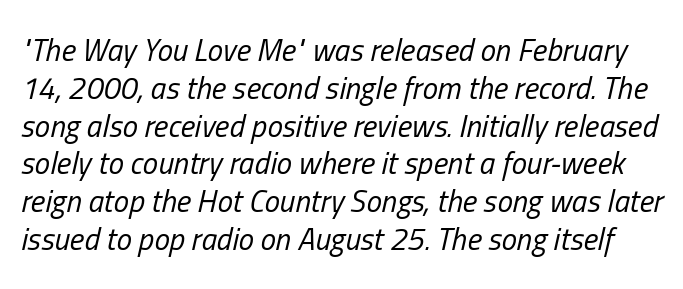
The image shows 31 px regular-weight, condensed type, italic (leaning right); set line spacing 1.22x, normal letter spacing, not underlined; low stroke contrast and a medium x-height.
